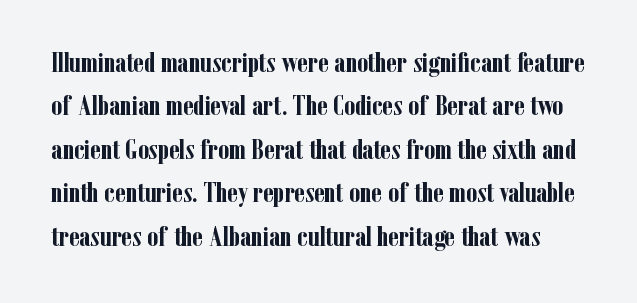
These lines keep a tight, regular rhythm from letter to letter. Looks like regular typesetting: each glyph gets only the width it needs. Each new line begins a customary step beneath the previous one. A bare baseline throughout the passage. What weight is shown? A full bold with thick strokes.
